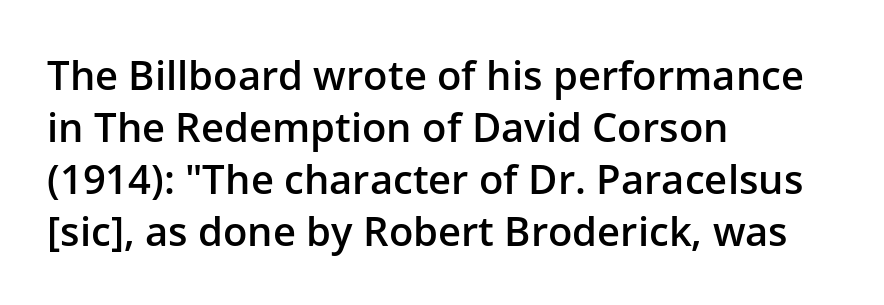
Q: Is the text bold? A: Semi-bold.
Q: Is the text italic (slanted)? A: No, it is upright.
Q: Is the typeface a serif or a sans-serif typeface? A: Sans-serif.
Q: Is the text underlined? A: No.
Q: How is the paragraph aligned? A: Left-aligned.
Q: Is the spacing between letters normal or unusually wide? A: Normal.
Q: Is the spacing between lines tight, normal or loose? A: Normal.
Q: Width (condensed, normal, or wide)? A: Normal.
Q: Stroke contrast? A: Low.
Q: x-height? A: Medium.
Q: Monospaced? A: No.
